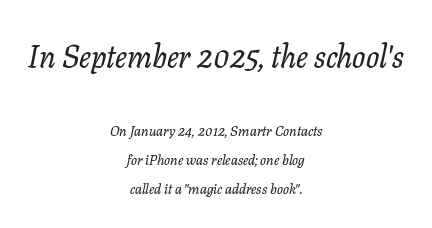
Q: Is the text italic (slanted)? A: Yes, it leans right by about 11 degrees.
Q: Is the typeface a serif or a sans-serif typeface? A: Serif.
Q: Is the text underlined? A: No.
Q: How is the paragraph aligned? A: Centered.
Q: Is the spacing between letters normal or unusually wide? A: Normal.
Q: Is the spacing between lines tight, normal or loose? A: Loose.
Q: Which block of text is set in a larger size, the first (top) or the second (bottom)? A: The first (top) one.
Q: Width (condensed, normal, or wide)? A: Normal.
Q: Stroke contrast? A: Low.
Q: x-height? A: Medium.
Q: Monospaced? A: No.
